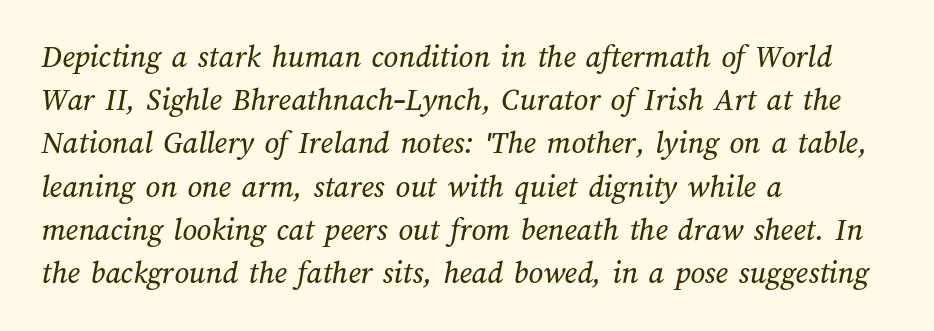
Q: Is the text underlined? A: No.
Q: How is the paragraph aligned? A: Left-aligned.
Q: Is the spacing between letters normal or unusually wide? A: Normal.
Q: Is the spacing between lines tight, normal or loose? A: Normal.
Q: Width (condensed, normal, or wide)? A: Normal.
Q: Stroke contrast? A: Medium.
Q: x-height? A: Medium.
Q: Monospaced? A: No.
